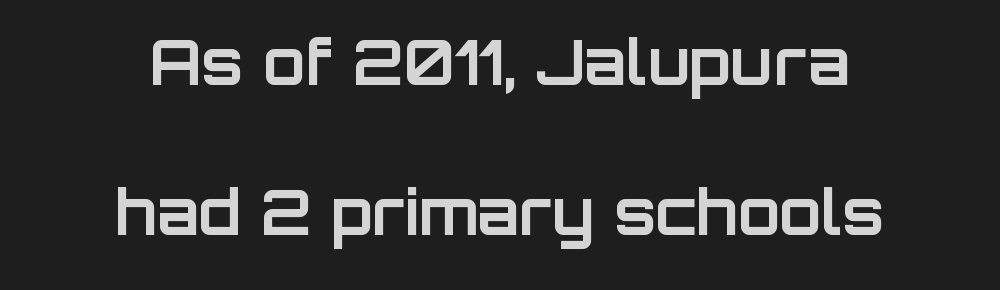
The image shows 62 px bold sans-serif type, upright; set centered, loose line spacing (2.42x), normal letter spacing, not underlined; low stroke contrast and a large x-height.
